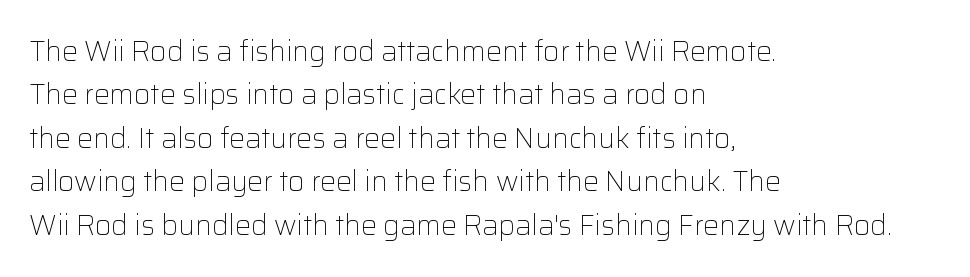
{"serif": "no", "italic": "no", "bold": "no", "weight": "light", "width": "normal", "stroke_contrast": "low", "x_height": "medium", "monospaced": "no", "underline": "no", "align": "left", "line_spacing": "normal", "line_spacing_ratio": 1.55, "letter_spacing": "normal", "letter_spacing_em": 0.0, "glyph_px": 28}
